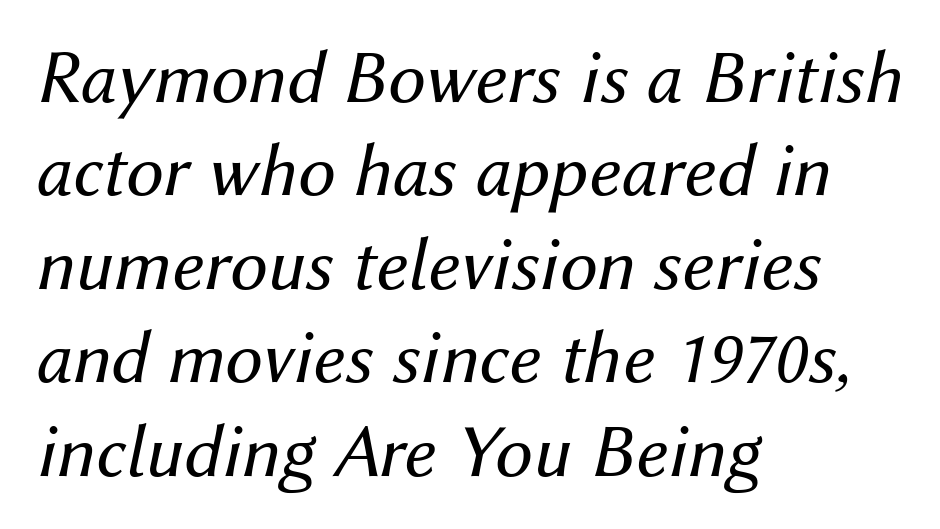
The image shows 76 px regular-weight type, italic (leaning right); set left-aligned, line spacing 1.23x, normal letter spacing, not underlined; medium stroke contrast and a medium x-height.
